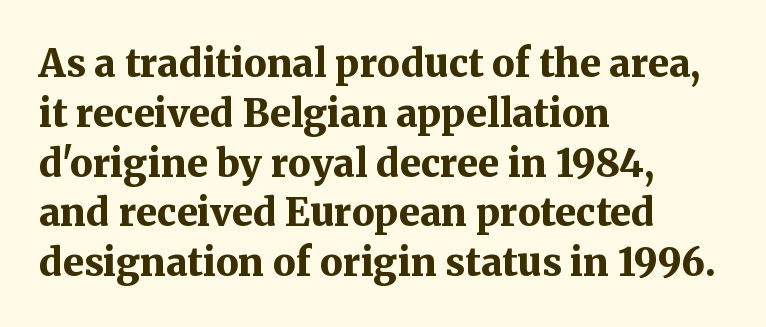
A typesetter would label this face a serif. If you drew a ruler down the left edge, every line would touch it. The space between consecutive lines is moderate. The axis of the letterforms is exactly vertical. Plain, unruled lines of type.
